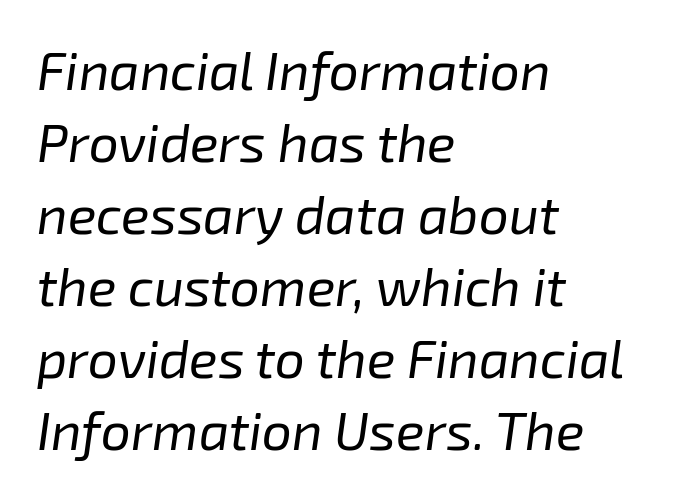
The line texture is even and compact thanks to regular tracking. The typesetting does not lean heavy: it is not bold. A classic flush-left, rag-right setting is used for this passage. Observe the lean: these are italic letterforms.
